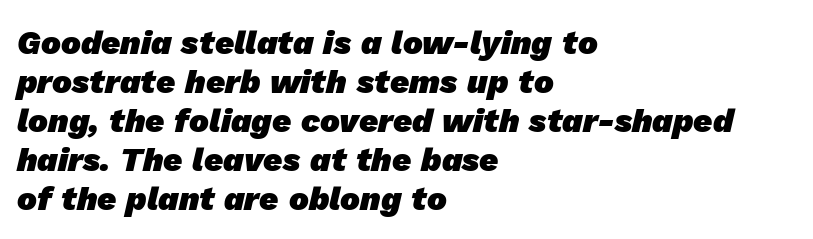
The passage shown has conventional tracking throughout. On the weight axis this lands at bold, roughly 700. Bare-footed words on every line. Line beginnings align vertically; line endings do not.
